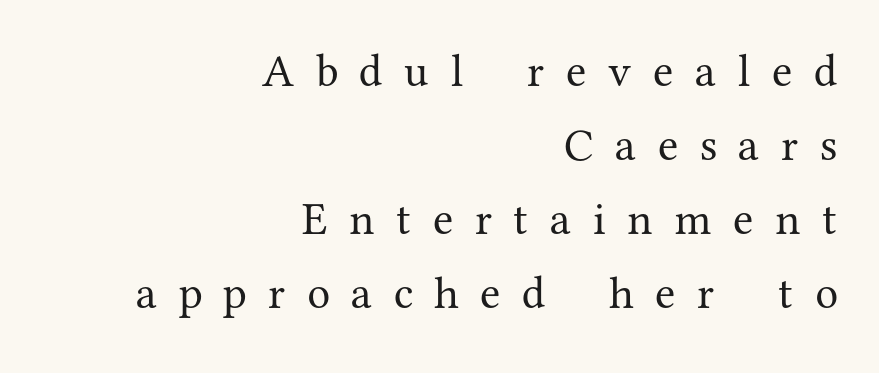
The image shows 46 px regular-weight serif type, upright; set right-aligned, normal line spacing (1.61x), unusually wide letter spacing (+0.47 em), not underlined; medium stroke contrast and a medium x-height.
